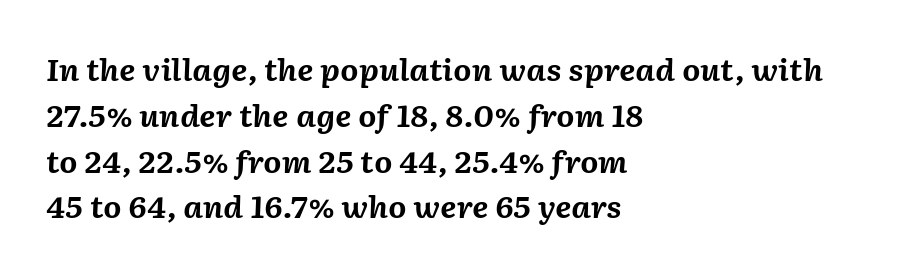
The image shows 29 px bold type, italic (leaning right); set left-aligned, normal line spacing (1.58x), normal letter spacing, not underlined; medium stroke contrast and a medium x-height.
